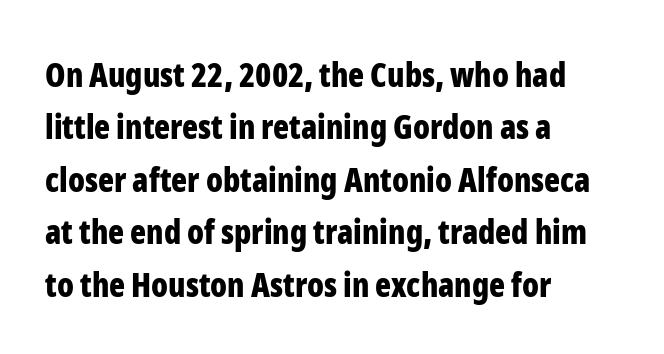
The image shows 33 px bold, condensed sans-serif type, upright; set left-aligned, normal line spacing (1.59x), normal letter spacing, not underlined; low stroke contrast and a medium x-height.
